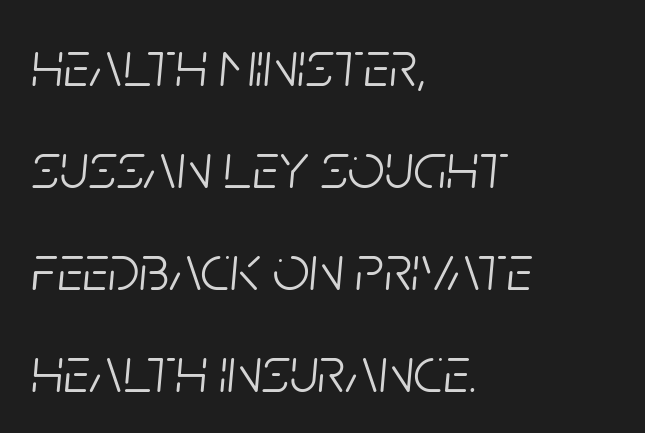
The image shows 65 px light, condensed type, italic (leaning right); set left-aligned, normal line spacing (1.57x), normal letter spacing, not underlined; low stroke contrast and a large x-height.
